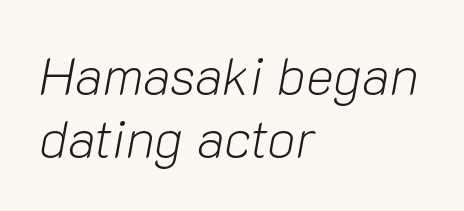
Q: Is the text bold? A: No.
Q: Is the text italic (slanted)? A: Yes, it leans right by about 10 degrees.
Q: Is the text underlined? A: No.
Q: How is the paragraph aligned? A: Left-aligned.
Q: Is the spacing between letters normal or unusually wide? A: Normal.
Q: Width (condensed, normal, or wide)? A: Normal.
Q: Stroke contrast? A: Low.
Q: x-height? A: Medium.
Q: Monospaced? A: No.
